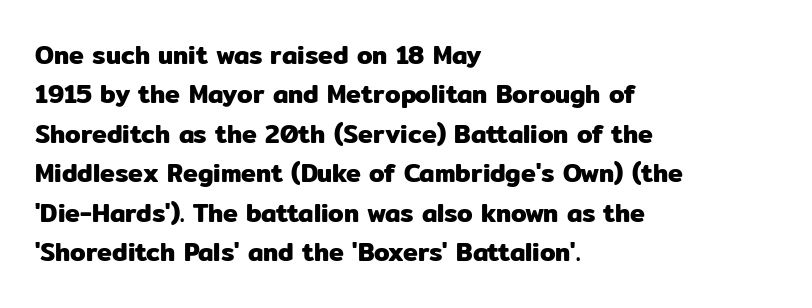
The image shows 25 px text type, upright; set left-aligned, normal line spacing (1.58x), normal letter spacing, not underlined.
